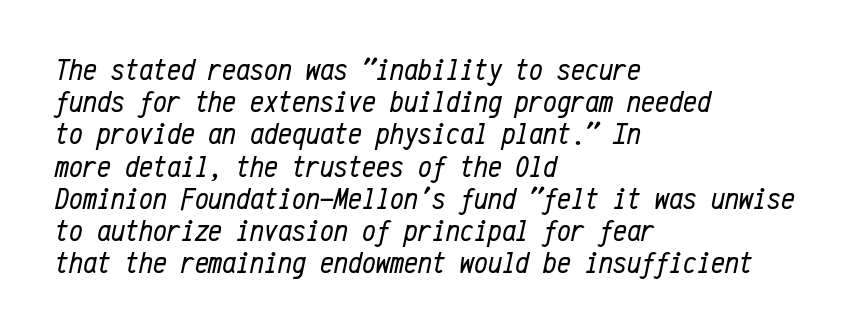
{"italic": "yes", "lean": "right", "slant_degrees": 12, "bold": "no", "weight": "regular", "width": "condensed", "stroke_contrast": "low", "x_height": "medium", "monospaced": "yes", "underline": "no", "align": "left", "line_spacing": "tight", "line_spacing_ratio": 1.04, "letter_spacing": "normal", "letter_spacing_em": 0.0, "glyph_px": 31}
